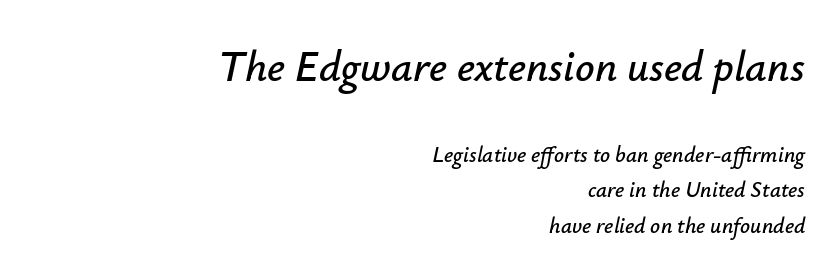
The image shows 43 px text type, italic (leaning right); set right-aligned, normal line spacing (1.6x), normal letter spacing, not underlined; the first (top) block is 1.95x larger; low stroke contrast and a small x-height.
